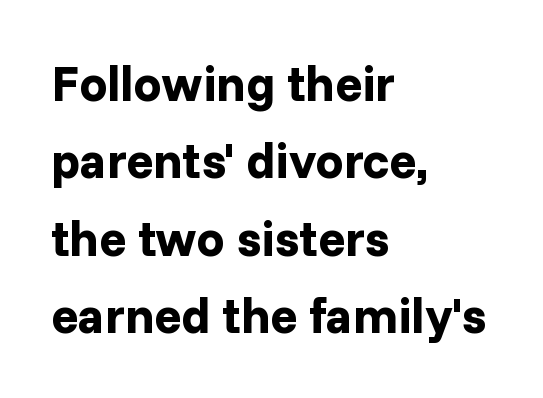
The image shows 50 px bold sans-serif type, upright; set left-aligned, normal line spacing (1.55x), normal letter spacing, not underlined; low stroke contrast and a medium x-height.
